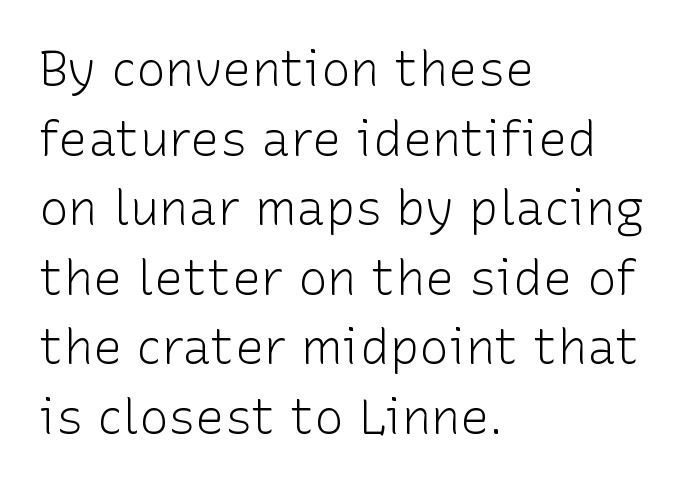
{"serif": "no", "italic": "no", "bold": "no", "weight": "light", "width": "normal", "stroke_contrast": "low", "x_height": "medium", "monospaced": "no", "underline": "no", "align": "left", "line_spacing": "normal", "line_spacing_ratio": 1.42, "letter_spacing": "normal", "letter_spacing_em": 0.0, "glyph_px": 49}
